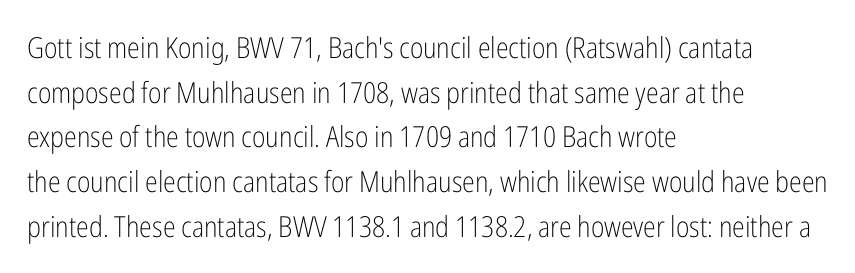
Q: Is the text bold? A: No.
Q: Is the text italic (slanted)? A: No, it is upright.
Q: Is the typeface a serif or a sans-serif typeface? A: Sans-serif.
Q: Is the text underlined? A: No.
Q: How is the paragraph aligned? A: Left-aligned.
Q: Is the spacing between letters normal or unusually wide? A: Normal.
Q: Is the spacing between lines tight, normal or loose? A: Normal.
Q: Width (condensed, normal, or wide)? A: Condensed.
Q: Stroke contrast? A: Low.
Q: x-height? A: Medium.
Q: Monospaced? A: No.
